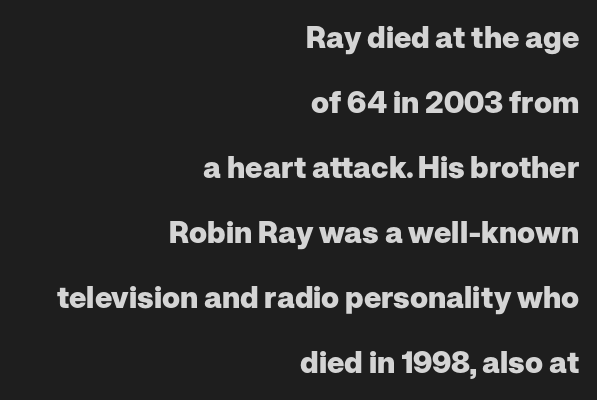
Q: Is the text bold? A: Yes.
Q: Is the text italic (slanted)? A: No, it is upright.
Q: Is the typeface a serif or a sans-serif typeface? A: Sans-serif.
Q: Is the text underlined? A: No.
Q: How is the paragraph aligned? A: Right-aligned.
Q: Is the spacing between letters normal or unusually wide? A: Normal.
Q: Is the spacing between lines tight, normal or loose? A: Loose.
Q: Width (condensed, normal, or wide)? A: Normal.
Q: Stroke contrast? A: Low.
Q: x-height? A: Medium.
Q: Monospaced? A: No.
